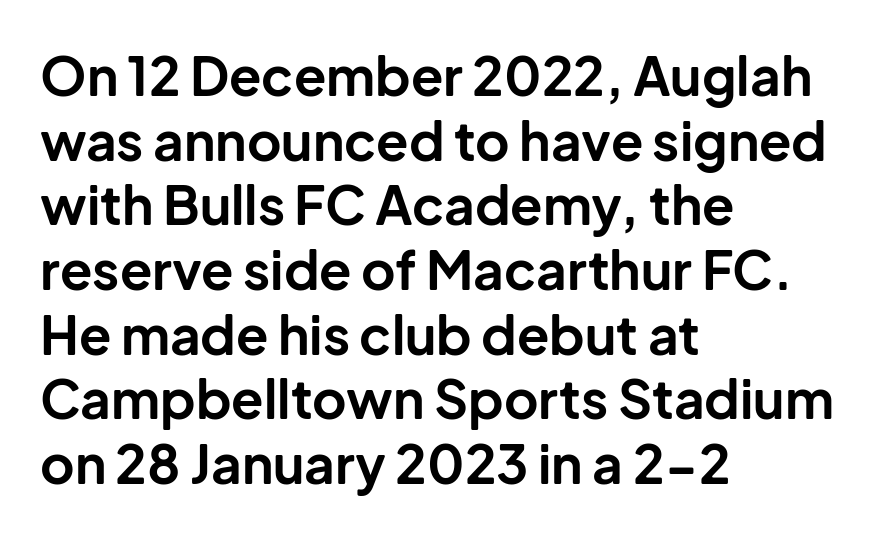
Q: Is the text bold? A: Yes.
Q: Is the text italic (slanted)? A: No, it is upright.
Q: Is the typeface a serif or a sans-serif typeface? A: Sans-serif.
Q: Is the text underlined? A: No.
Q: How is the paragraph aligned? A: Left-aligned.
Q: Is the spacing between letters normal or unusually wide? A: Normal.
Q: Width (condensed, normal, or wide)? A: Normal.
Q: Stroke contrast? A: Low.
Q: x-height? A: Medium.
Q: Monospaced? A: No.
